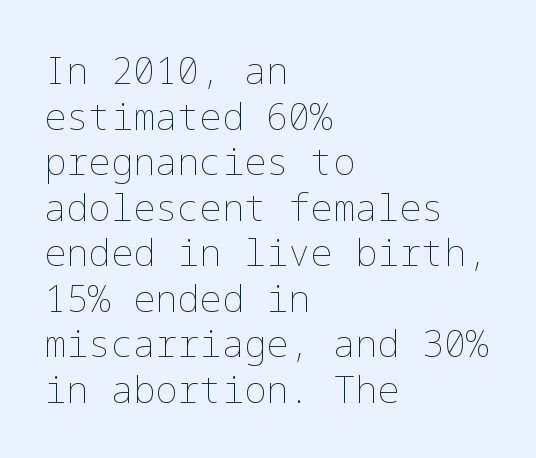
{"italic": "no", "bold": "no", "weight": "thin", "width": "normal", "stroke_contrast": "low", "x_height": "medium", "underline": "no", "align": "left", "line_spacing_ratio": 1.23, "letter_spacing": "normal", "letter_spacing_em": 0.0, "glyph_px": 37}
